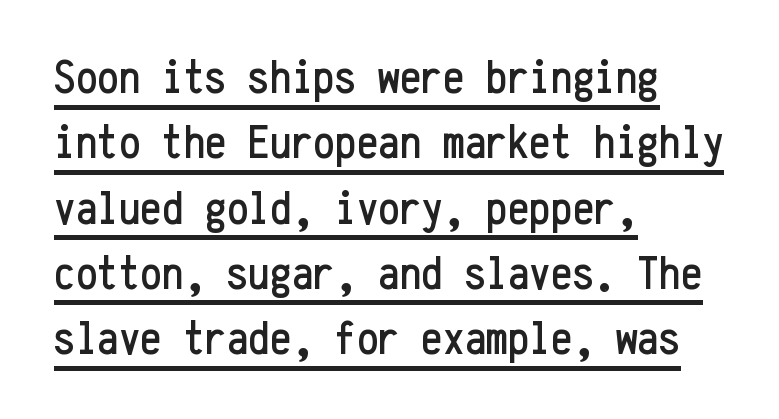
{"serif": "no", "italic": "no", "width": "condensed", "stroke_contrast": "low", "x_height": "medium", "monospaced": "yes", "underline": "yes", "align": "left", "line_spacing": "normal", "line_spacing_ratio": 1.36, "letter_spacing": "normal", "letter_spacing_em": 0.0, "glyph_px": 48}
